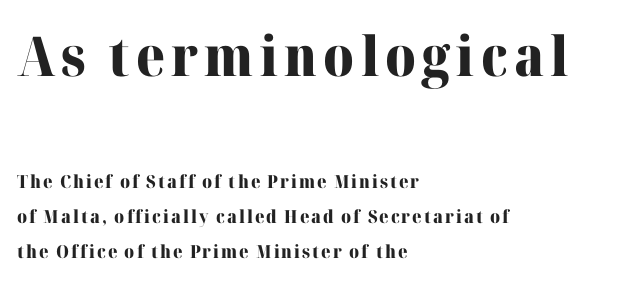
{"serif": "yes", "italic": "no", "bold": "yes", "weight": "heavy", "width": "normal", "stroke_contrast": "high", "x_height": "medium", "monospaced": "no", "underline": "no", "align": "left", "line_spacing": "loose", "line_spacing_ratio": 1.95, "larger_block": "first", "size_ratio": 3.06, "glyph_px": 55}
